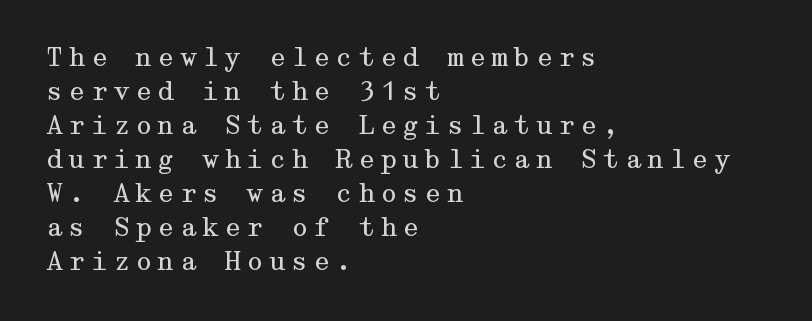
The image shows 25 px text type, upright; set left-aligned, normal line spacing (1.36x), not underlined.
